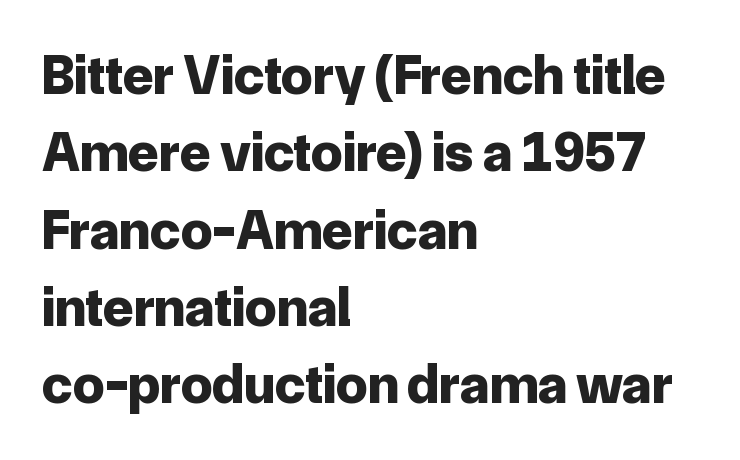
Letterform terminals end flat and unadorned throughout the passage. There is no visible air inserted between adjacent glyphs. No italicization has been applied; the sample stays upright. Summary of vertical rhythm: regular, with standard interline spacing. Check the space under the baseline: it is left empty.
